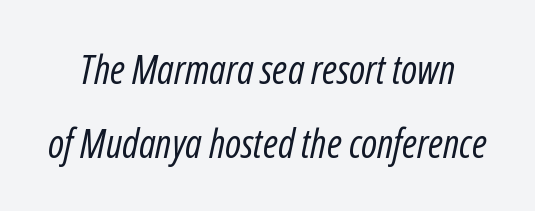
The words here are not underlined. The specimen reads as italic at a glance. This reads as an unemphasized weight, regular at the heaviest. The letterforms sit shoulder to shoulder at normal distance. You could not count columns in this text — the font is proportionally spaced.
